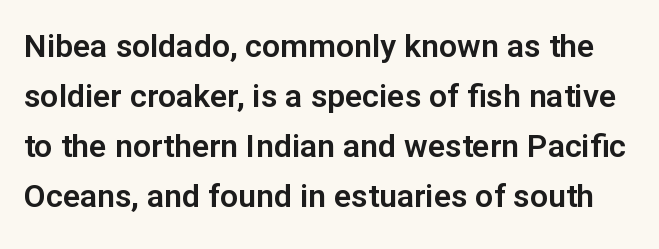
The image shows 32 px sans-serif type, upright; set normal line spacing (1.56x), normal letter spacing, not underlined; low stroke contrast and a medium x-height.
